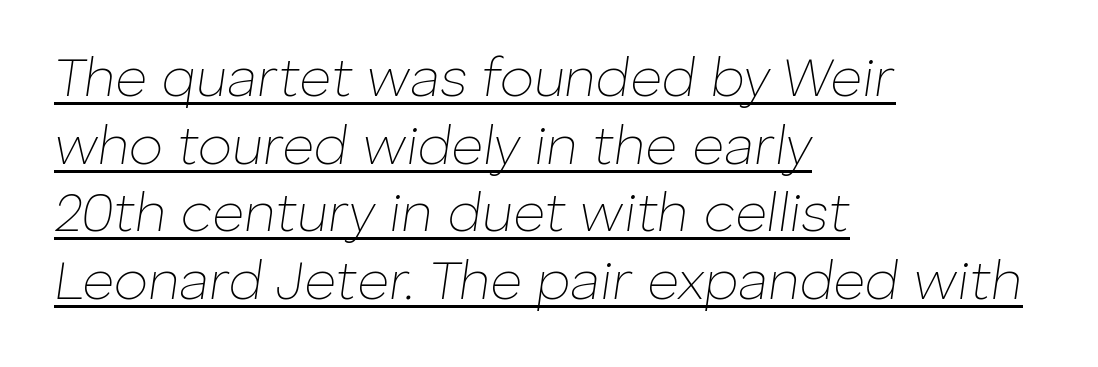
The image shows 55 px thin type, italic (leaning right); set left-aligned, line spacing 1.23x, normal letter spacing, underlined; low stroke contrast and a medium x-height.
